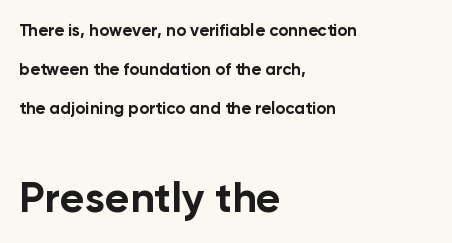
{"serif": "no", "italic": "no", "bold": "yes", "weight": "bold", "width": "normal", "stroke_contrast": "low", "x_height": "medium", "monospaced": "no", "underline": "no", "align": "left", "line_spacing": "loose", "line_spacing_ratio": 2.28, "letter_spacing": "normal", "letter_spacing_em": 0.0, "larger_block": "second", "size_ratio": 2.53, "glyph_px": 43}
